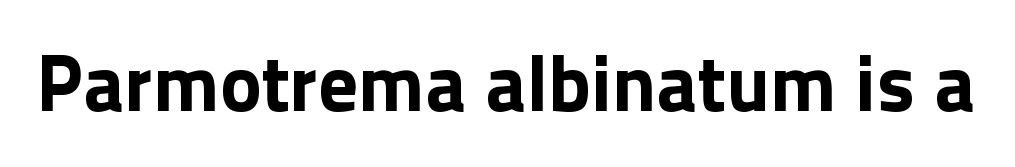
The image shows 79 px bold sans-serif type, upright; set normal letter spacing, not underlined; a medium x-height.
